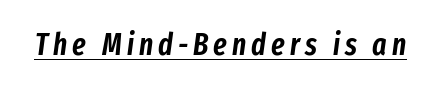
The image shows 30 px condensed type, italic (leaning right); set underlined; low stroke contrast and a medium x-height.
